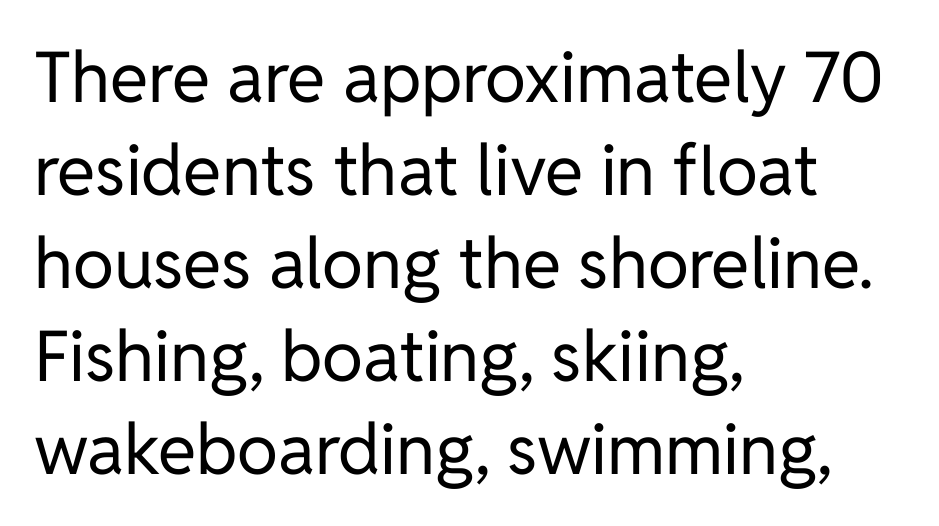
The image shows 70 px regular-weight sans-serif type, upright; set left-aligned, normal line spacing (1.33x), normal letter spacing, not underlined; low stroke contrast and a medium x-height.
